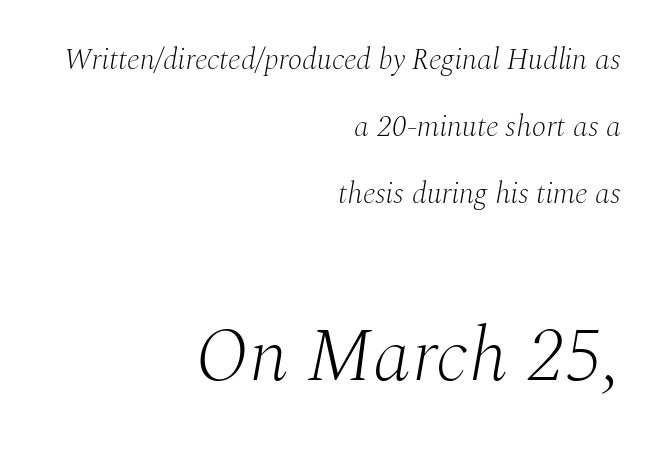
The letterforms sit at book weight or below. It's the slanting kind of type. Spacing verdict: proportional, widths tailored to each character. If you measured baseline to baseline, you'd find a long distance. Glyph-to-glyph distance matches everyday printed text. Anything drawn beneath the words? Only blank space.
